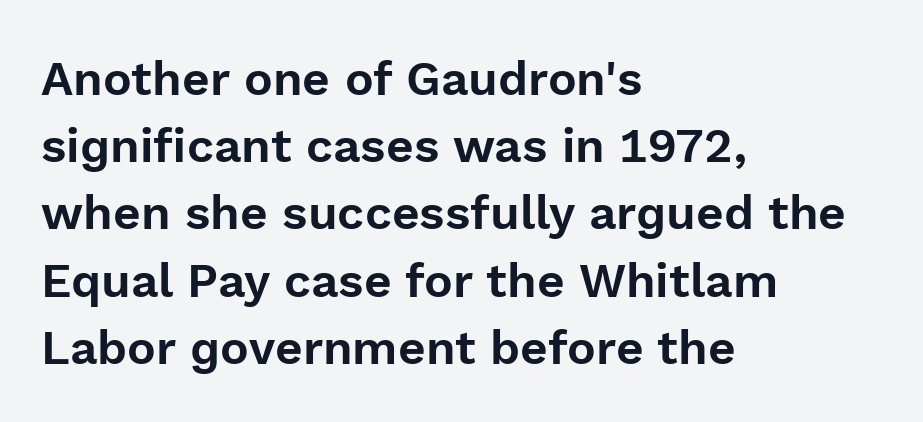
{"serif": "no", "italic": "no", "width": "normal", "x_height": "medium", "monospaced": "no", "underline": "no", "align": "left", "line_spacing": "normal", "line_spacing_ratio": 1.4, "letter_spacing": "normal", "letter_spacing_em": 0.0, "glyph_px": 48}
